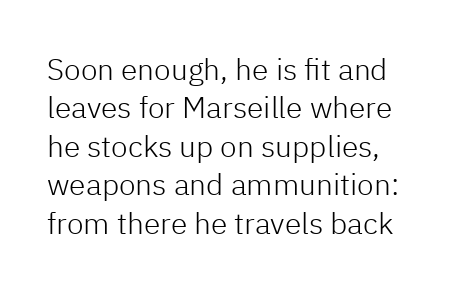
Q: Is the text bold? A: No.
Q: Is the text italic (slanted)? A: No, it is upright.
Q: Is the typeface a serif or a sans-serif typeface? A: Sans-serif.
Q: Is the text underlined? A: No.
Q: Is the spacing between letters normal or unusually wide? A: Normal.
Q: Is the spacing between lines tight, normal or loose? A: Normal.
Q: Width (condensed, normal, or wide)? A: Normal.
Q: Stroke contrast? A: Low.
Q: x-height? A: Medium.
Q: Monospaced? A: No.
